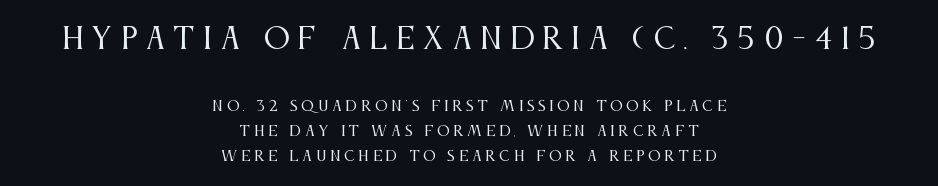
Q: Is the text bold? A: No.
Q: Is the text italic (slanted)? A: No, it is upright.
Q: Is the typeface a serif or a sans-serif typeface? A: Serif.
Q: Is the text underlined? A: No.
Q: How is the paragraph aligned? A: Centered.
Q: Is the spacing between letters normal or unusually wide? A: Unusually wide.
Q: Which block of text is set in a larger size, the first (top) or the second (bottom)? A: The first (top) one.
Q: Width (condensed, normal, or wide)? A: Condensed.
Q: Stroke contrast? A: Medium.
Q: x-height? A: Large.
Q: Monospaced? A: No.
